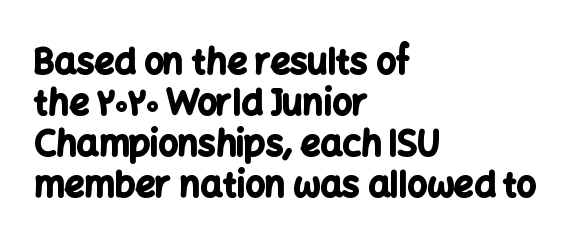
Nobody drew a line under any word here. What weight is shown? A full bold with thick strokes. The letterforms sit shoulder to shoulder at normal distance. Spacing verdict: proportional, widths tailored to each character. These lines are composed in type without serifs. The lines in this sample share a left origin and differ only in where they stop.
